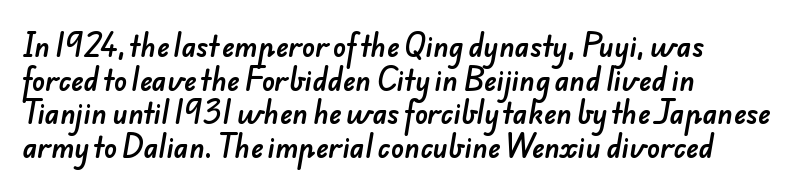
The image shows 27 px text type; set left-aligned, normal line spacing (1.25x), normal letter spacing, not underlined.
